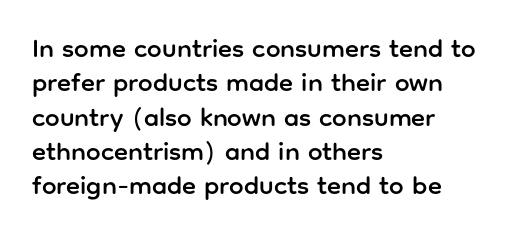
The image shows 26 px text type, upright; set left-aligned, normal line spacing (1.32x), normal letter spacing, not underlined.
